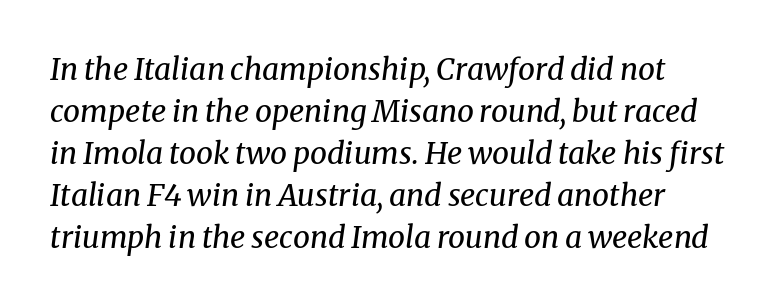
The rendering keeps characters at their native spacing. No chunkiness to these letters — they're not bold. This is oblique type, the kind used for emphasis or titles. Do the characters align in a grid? No, the font is proportional. The line-height multiplier appears to be the usual default.
